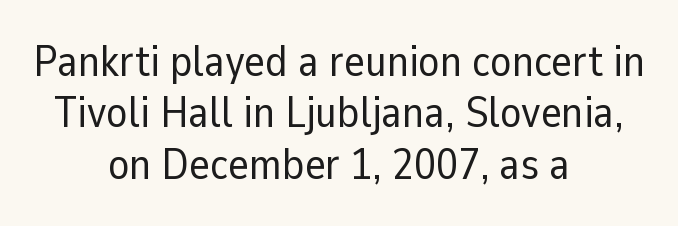
{"serif": "no", "italic": "no", "bold": "no", "weight": "regular", "width": "normal", "stroke_contrast": "low", "x_height": "medium", "monospaced": "no", "underline": "no", "align": "center", "line_spacing_ratio": 1.17, "letter_spacing": "normal", "letter_spacing_em": 0.0, "glyph_px": 44}
